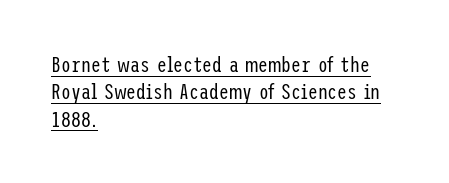
{"italic": "no", "bold": "no", "underline": "yes", "align": "left", "line_spacing_ratio": 1.24, "letter_spacing": "normal", "letter_spacing_em": 0.0, "glyph_px": 22}
